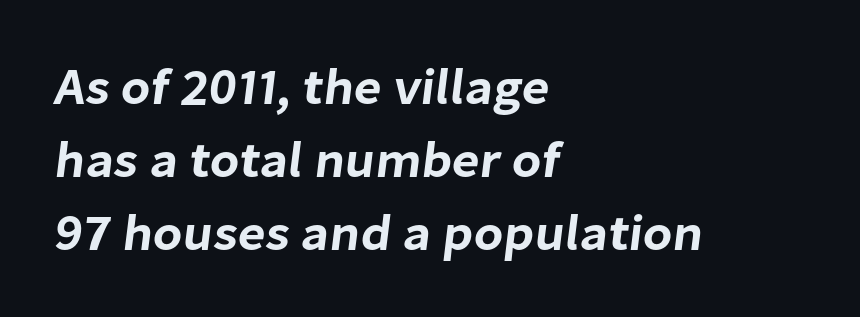
{"serif": "no", "width": "normal", "stroke_contrast": "low", "x_height": "medium", "monospaced": "no", "underline": "no", "align": "left", "line_spacing": "normal", "line_spacing_ratio": 1.43, "letter_spacing": "normal", "letter_spacing_em": 0.0, "glyph_px": 51}
